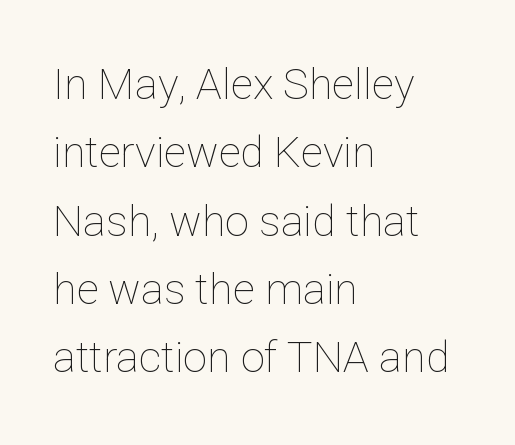
The image shows 43 px thin type, upright; set left-aligned, normal line spacing (1.59x), normal letter spacing, not underlined; low stroke contrast and a medium x-height.
